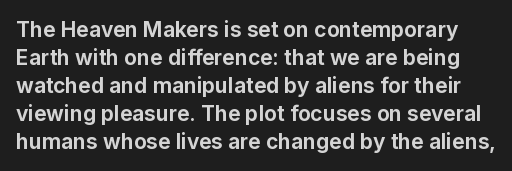
Between one letter and the next there's only the usual sliver of space. A normal amount of white space separates one row of letters from the next. Compared with an ordinary text face, these strokes are far heavier — a full bold. Vertical strokes here are truly vertical.
